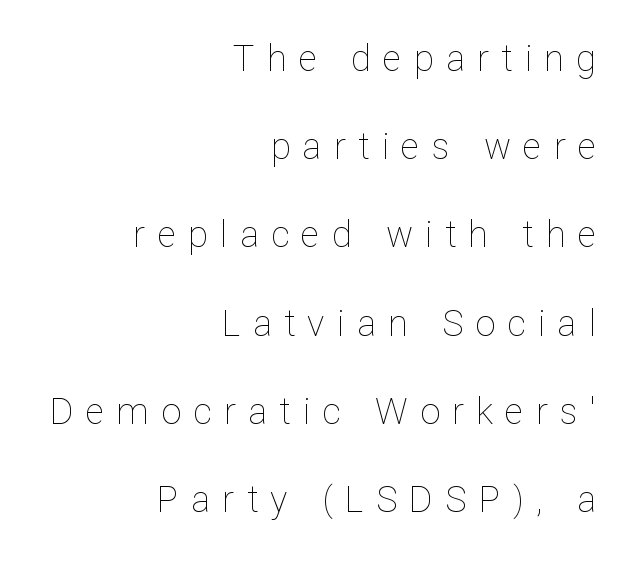
{"italic": "no", "bold": "no", "weight": "thin", "width": "normal", "stroke_contrast": "low", "x_height": "medium", "monospaced": "no", "underline": "no", "align": "right", "line_spacing": "loose", "line_spacing_ratio": 2.45, "letter_spacing": "wide", "letter_spacing_em": 0.34, "glyph_px": 36}
